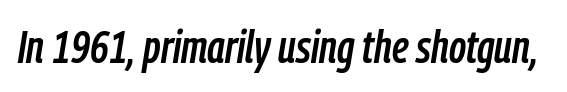
Q: Is the text italic (slanted)? A: Yes, it leans right by about 9 degrees.
Q: Is the text underlined? A: No.
Q: Is the spacing between letters normal or unusually wide? A: Normal.
Q: Width (condensed, normal, or wide)? A: Condensed.
Q: Stroke contrast? A: Low.
Q: x-height? A: Medium.
Q: Monospaced? A: No.
